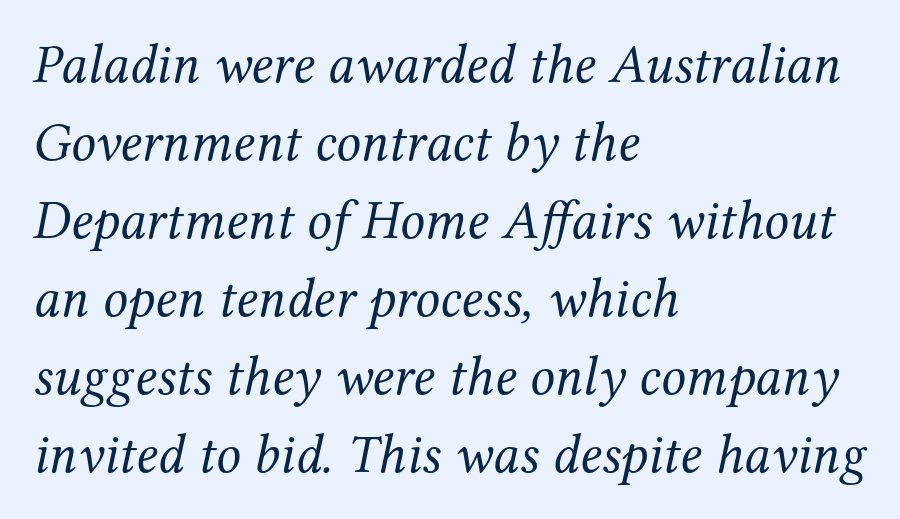
Lines of text with bare space underneath. Observe the lean: these are italic letterforms. Notice how descenders clear the ascenders below comfortably — that's standard leading. There is no visible air inserted between adjacent glyphs. Teacher's note: observe the even left margin — that is flush-left alignment.
